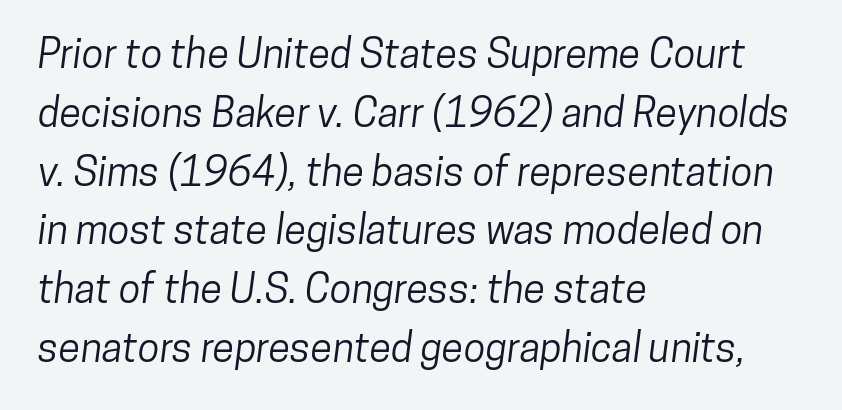
Q: Is the typeface a serif or a sans-serif typeface? A: Sans-serif.
Q: Is the text underlined? A: No.
Q: How is the paragraph aligned? A: Left-aligned.
Q: Is the spacing between letters normal or unusually wide? A: Normal.
Q: Is the spacing between lines tight, normal or loose? A: Normal.
Q: Width (condensed, normal, or wide)? A: Condensed.
Q: Stroke contrast? A: Low.
Q: x-height? A: Medium.
Q: Monospaced? A: No.
